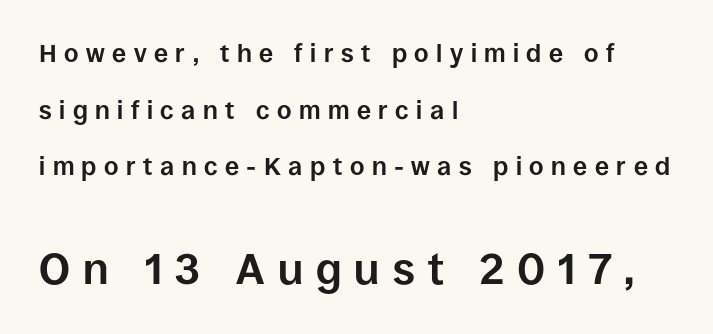
The passage shown is typed in a proportional face where columns would drift. The rendering anchors every line to the left-hand side. What weight is shown? A full bold with thick strokes. Which of the two is more prominent by size? The second, at the bottom. The letters stand straight up with perfectly vertical stems. Regarding leading, the lines here are spaced well apart.
